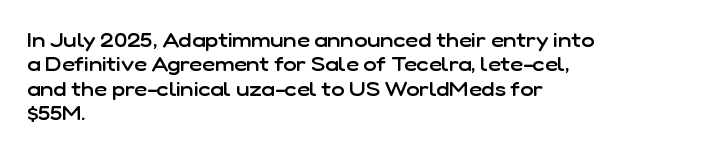
The image shows 20 px text type, upright; set left-aligned, line spacing 1.22x, normal letter spacing, not underlined.
